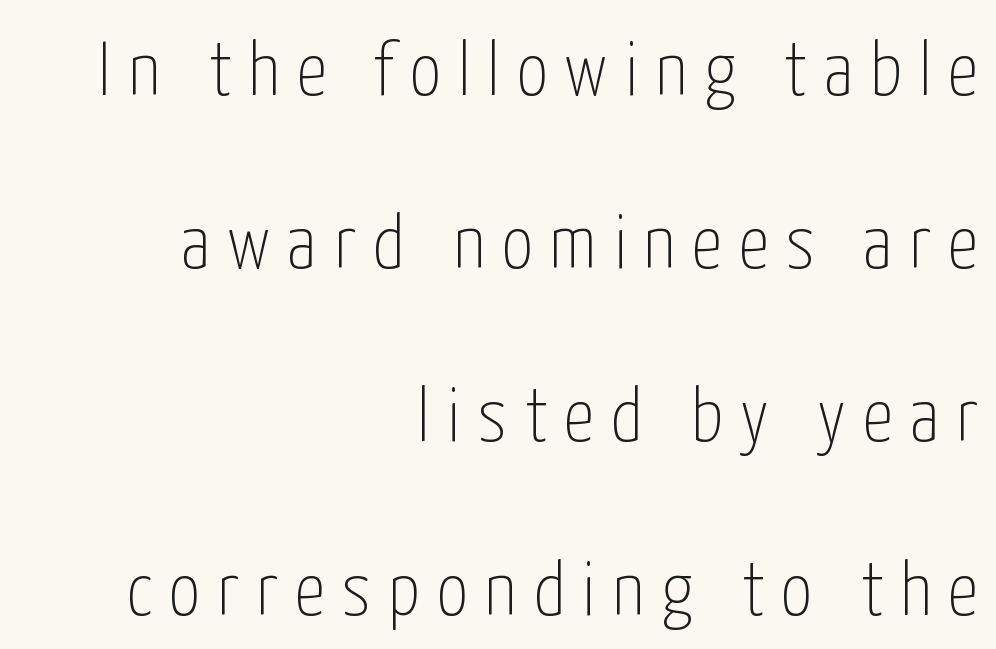
{"serif": "no", "italic": "no", "bold": "no", "weight": "thin", "width": "condensed", "stroke_contrast": "low", "x_height": "medium", "monospaced": "no", "underline": "no", "align": "right", "line_spacing": "loose", "line_spacing_ratio": 2.25, "letter_spacing": "wide", "letter_spacing_em": 0.22, "glyph_px": 77}
